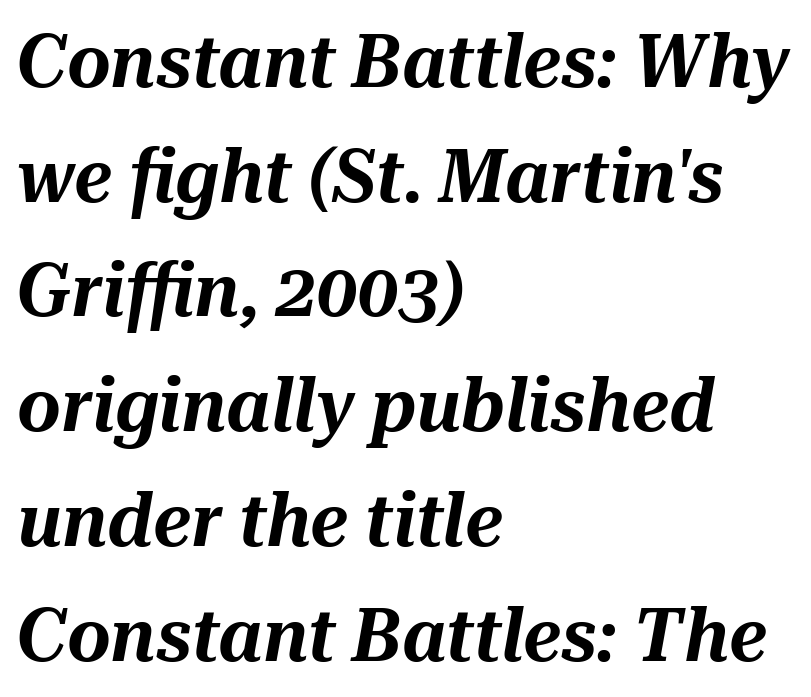
{"italic": "yes", "lean": "right", "slant_degrees": 10, "width": "normal", "stroke_contrast": "medium", "x_height": "medium", "monospaced": "no", "underline": "no", "align": "left", "line_spacing": "normal", "line_spacing_ratio": 1.53, "letter_spacing": "normal", "letter_spacing_em": 0.0, "glyph_px": 75}
